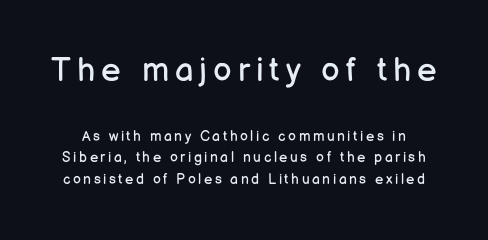
{"serif": "no", "italic": "no", "bold": "no", "weight": "regular", "width": "normal", "stroke_contrast": "low", "x_height": "medium", "monospaced": "no", "underline": "no", "line_spacing": "normal", "line_spacing_ratio": 1.53, "larger_block": "first", "size_ratio": 2.36, "glyph_px": 33}
